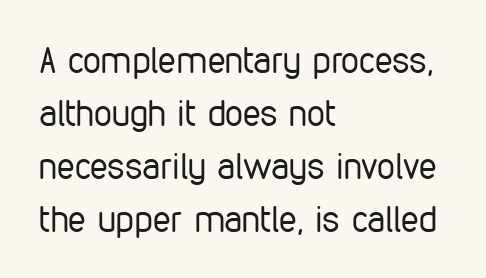
{"serif": "no", "italic": "no", "bold": "no", "weight": "regular", "width": "condensed", "stroke_contrast": "low", "x_height": "medium", "monospaced": "no", "underline": "no", "align": "left", "line_spacing": "normal", "line_spacing_ratio": 1.47, "letter_spacing": "normal", "letter_spacing_em": 0.0, "glyph_px": 36}
